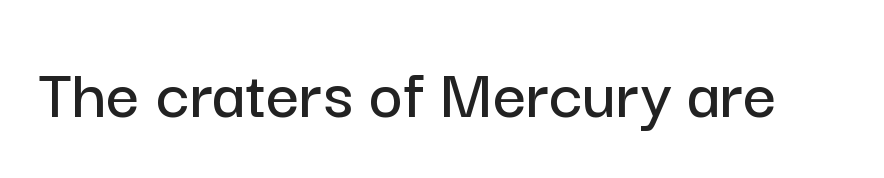
{"serif": "no", "italic": "no", "width": "normal", "stroke_contrast": "low", "x_height": "medium", "monospaced": "no", "underline": "no", "letter_spacing": "normal", "letter_spacing_em": 0.0, "glyph_px": 73}
